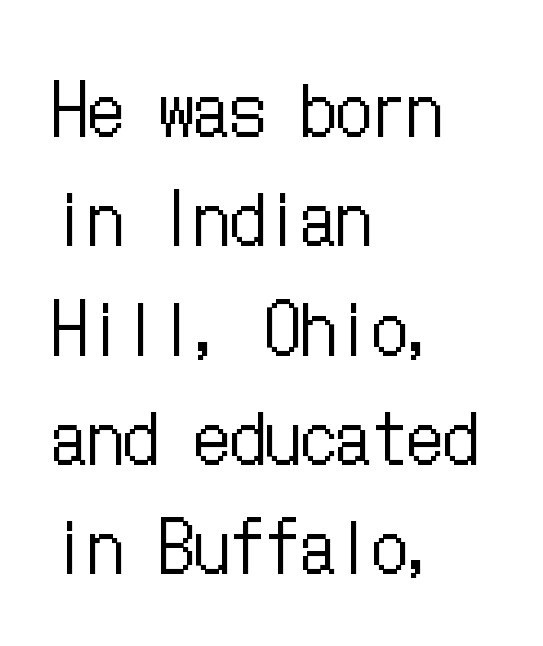
The image shows 71 px regular-weight, condensed type, upright; set left-aligned, normal line spacing (1.54x), normal letter spacing, not underlined; low stroke contrast and a medium x-height.
